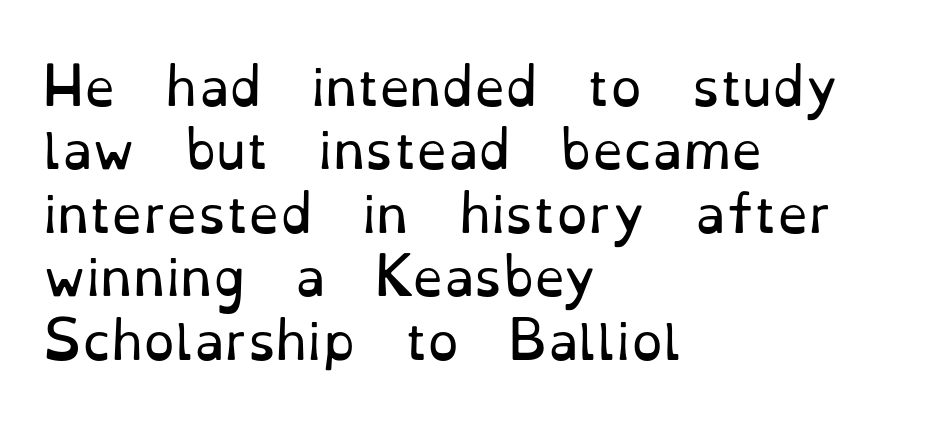
{"italic": "no", "bold": "no", "weight": "regular", "width": "normal", "stroke_contrast": "low", "x_height": "small", "monospaced": "no", "underline": "no", "align": "left", "line_spacing": "normal", "line_spacing_ratio": 1.27, "letter_spacing": "normal", "letter_spacing_em": 0.0, "glyph_px": 50}
